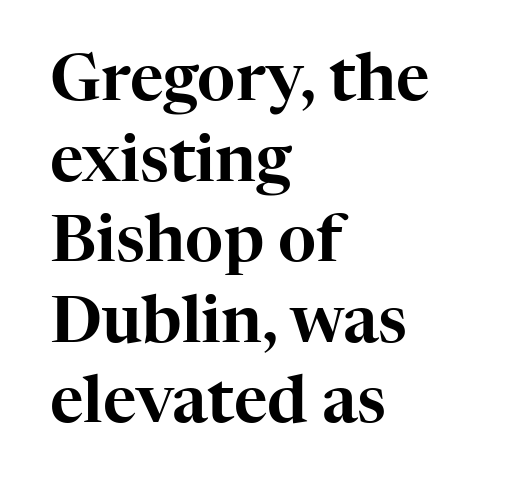
The image shows 65 px serif type, upright; set left-aligned, line spacing 1.24x, normal letter spacing, not underlined; high stroke contrast and a medium x-height.
